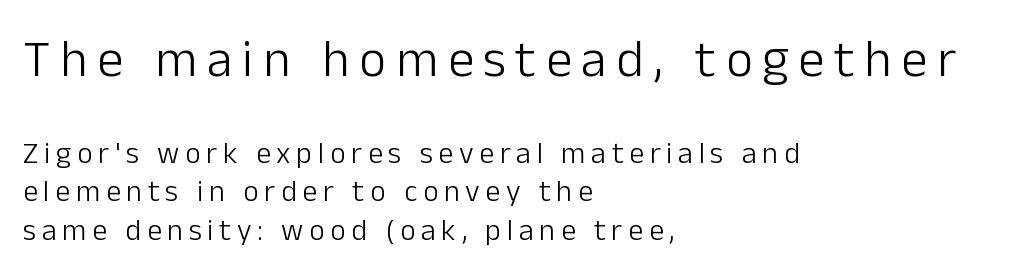
If you squint, the top block still reads clearly — it's the larger of the two. How would I describe the line gaps? Plain and ordinary. A light-to-regular cut is what we see here. The text was rendered using a sans face with plain stroke endings. Quick note: not italic, upright.
